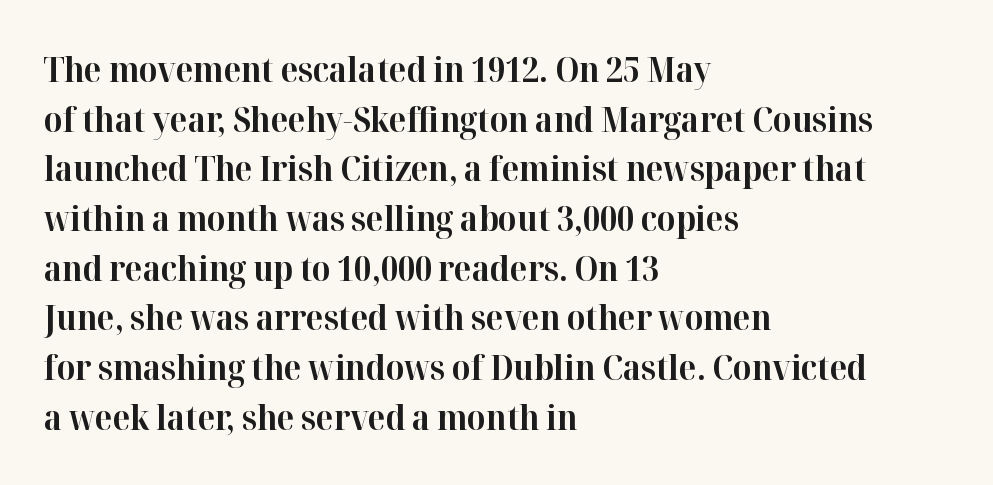
{"serif": "yes", "italic": "no", "bold": "yes", "weight": "bold", "width": "normal", "stroke_contrast": "high", "x_height": "medium", "monospaced": "no", "underline": "no", "align": "left", "line_spacing": "normal", "line_spacing_ratio": 1.42, "letter_spacing": "normal", "letter_spacing_em": 0.0, "glyph_px": 35}
